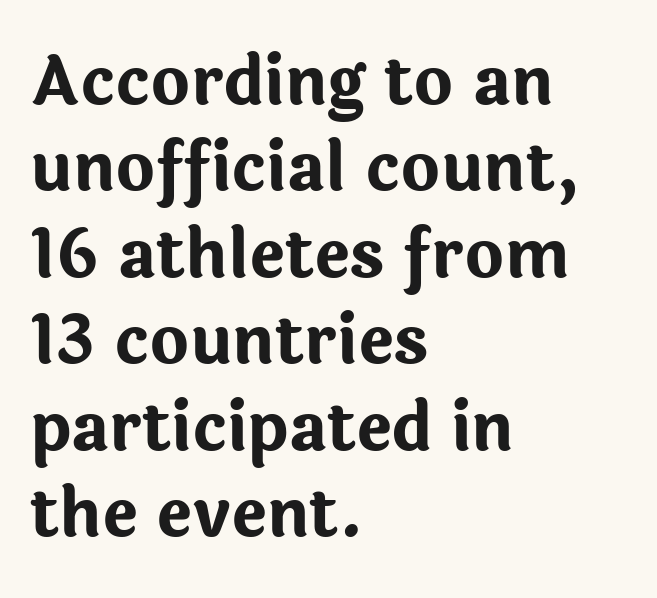
Q: Is the text bold? A: Yes.
Q: Is the text italic (slanted)? A: No, it is upright.
Q: Is the typeface a serif or a sans-serif typeface? A: Sans-serif.
Q: Is the text underlined? A: No.
Q: How is the paragraph aligned? A: Left-aligned.
Q: Is the spacing between letters normal or unusually wide? A: Normal.
Q: Is the spacing between lines tight, normal or loose? A: Normal.
Q: Width (condensed, normal, or wide)? A: Normal.
Q: Stroke contrast? A: Low.
Q: x-height? A: Medium.
Q: Monospaced? A: No.
